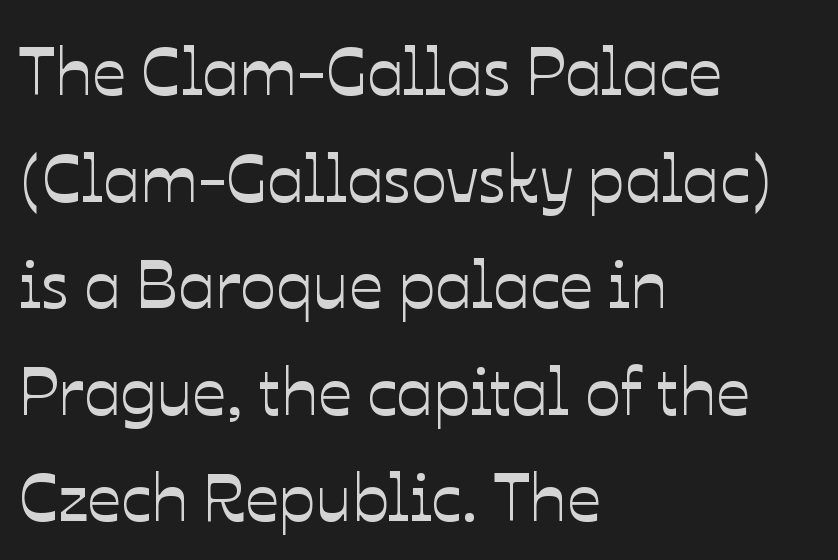
You could not count columns in this text — the font is proportionally spaced. Compared with a centered layout, this one pins lines to the left instead. Words float on clear page, feet unadorned. Students, note that the glyphs here touch the page at normal intervals. Every character sits straight up, as roman type does. The block of text has a typical density, with ordinary space between rows.
